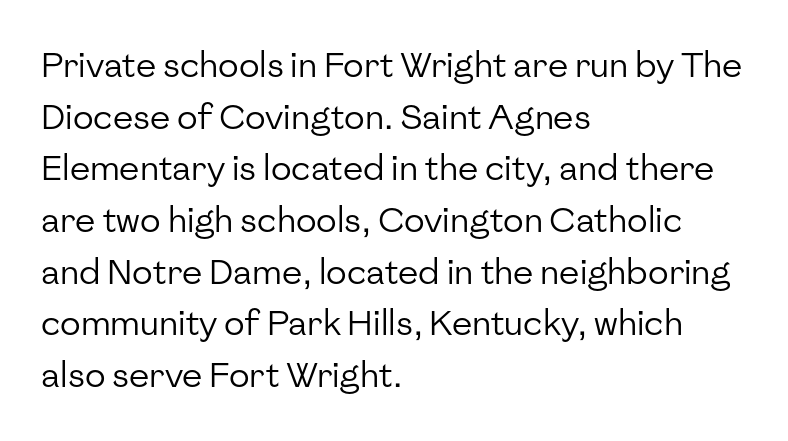
Q: Is the text bold? A: No.
Q: Is the text italic (slanted)? A: No, it is upright.
Q: Is the typeface a serif or a sans-serif typeface? A: Sans-serif.
Q: Is the text underlined? A: No.
Q: How is the paragraph aligned? A: Left-aligned.
Q: Is the spacing between letters normal or unusually wide? A: Normal.
Q: Is the spacing between lines tight, normal or loose? A: Normal.
Q: Width (condensed, normal, or wide)? A: Normal.
Q: Stroke contrast? A: Low.
Q: x-height? A: Medium.
Q: Monospaced? A: No.
